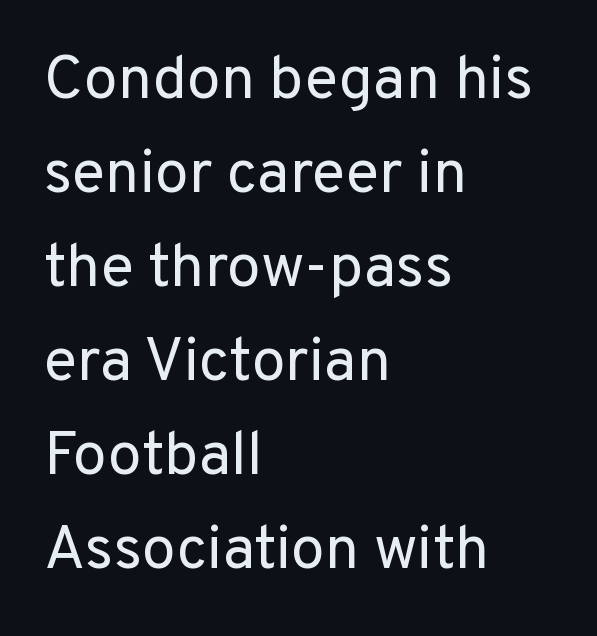
The image shows 61 px regular-weight sans-serif type, upright; set left-aligned, normal line spacing (1.54x), normal letter spacing, not underlined; low stroke contrast and a medium x-height.
